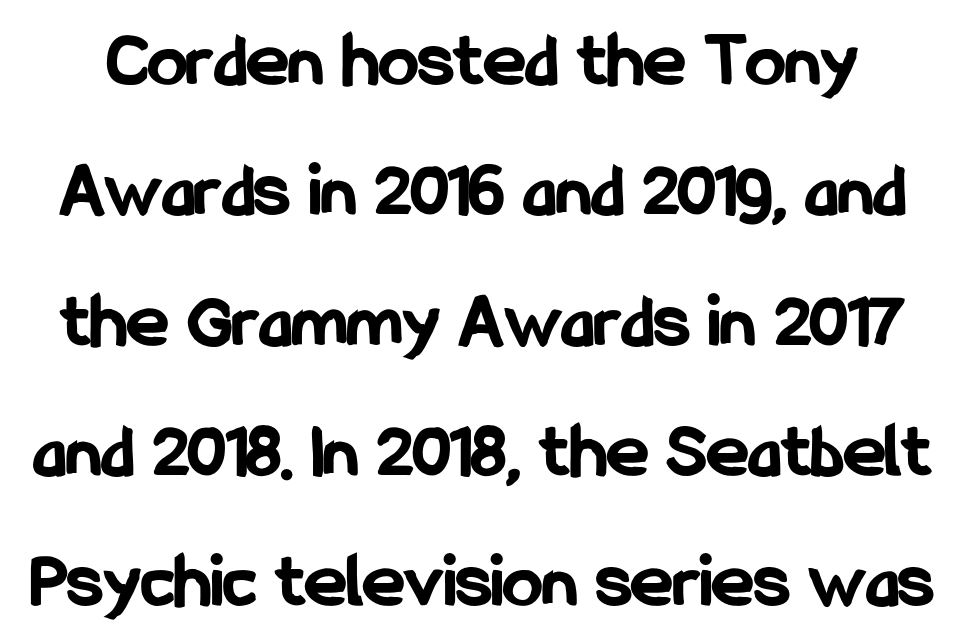
Q: Is the text bold? A: Yes.
Q: Is the text italic (slanted)? A: No, it is upright.
Q: Is the typeface a serif or a sans-serif typeface? A: Sans-serif.
Q: Is the text underlined? A: No.
Q: Is the spacing between letters normal or unusually wide? A: Normal.
Q: Is the spacing between lines tight, normal or loose? A: Normal.
Q: Width (condensed, normal, or wide)? A: Condensed.
Q: Stroke contrast? A: Low.
Q: x-height? A: Medium.
Q: Monospaced? A: No.
